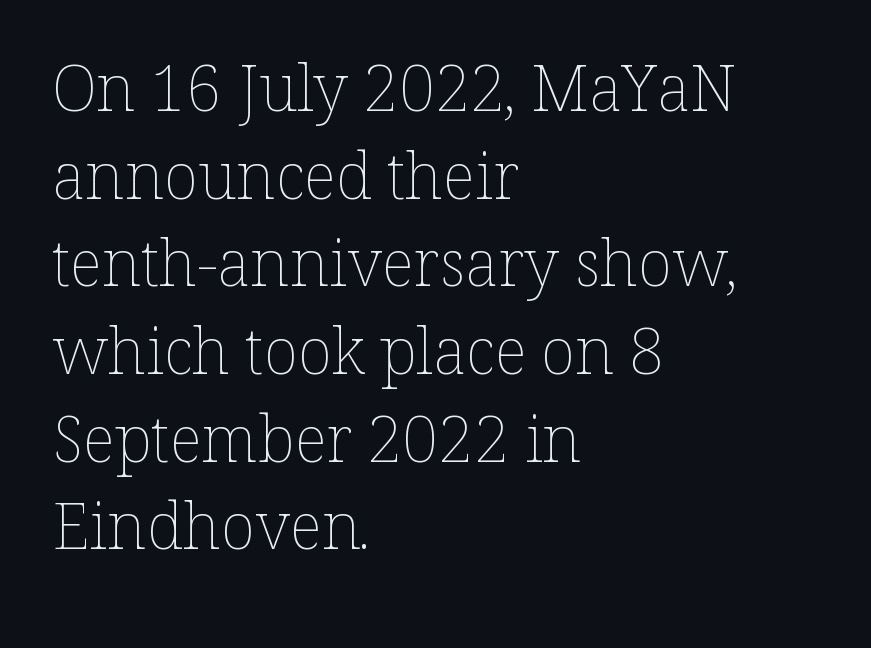
The image shows 64 px thin type, upright; set left-aligned, normal line spacing (1.37x), normal letter spacing, not underlined; low stroke contrast and a medium x-height.
